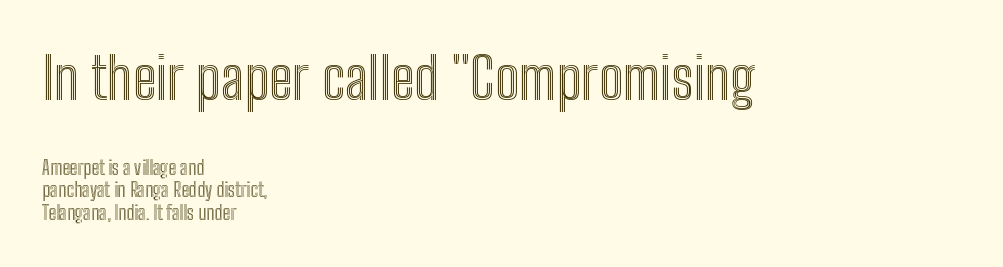
Q: Is the text italic (slanted)? A: No, it is upright.
Q: Is the text underlined? A: No.
Q: How is the paragraph aligned? A: Left-aligned.
Q: Is the spacing between letters normal or unusually wide? A: Normal.
Q: Which block of text is set in a larger size, the first (top) or the second (bottom)? A: The first (top) one.
Q: Width (condensed, normal, or wide)? A: Condensed.
Q: x-height? A: Medium.
Q: Monospaced? A: No.
